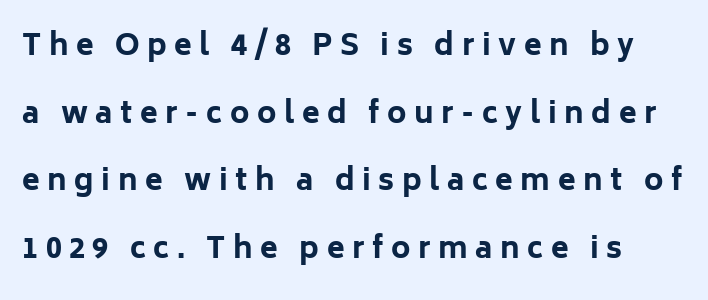
Between one letter and the next there's a generous, obvious gap. Pretty heavy lettering here — definitely bold. Note the varied advance widths — an 'i' is clearly narrower than an 'm'. One glance says open: line gaps are wider than usual.
